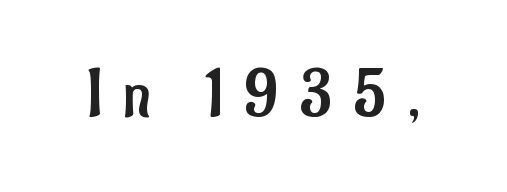
The image shows 68 px regular-weight, condensed sans-serif type, upright; set unusually wide letter spacing (+0.31 em), not underlined; low stroke contrast and a small x-height.
